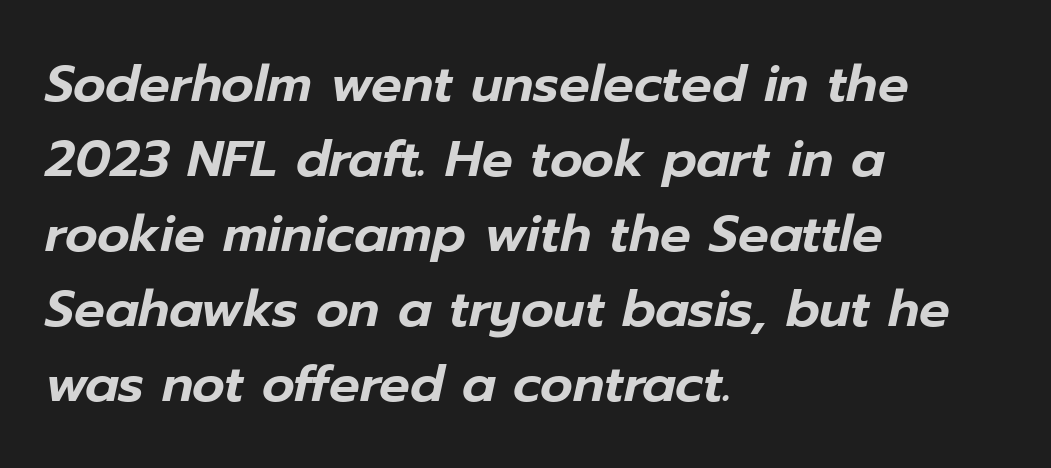
Q: Is the text italic (slanted)? A: Yes, it leans right by about 12 degrees.
Q: Is the text underlined? A: No.
Q: How is the paragraph aligned? A: Left-aligned.
Q: Is the spacing between letters normal or unusually wide? A: Normal.
Q: Is the spacing between lines tight, normal or loose? A: Normal.
Q: Width (condensed, normal, or wide)? A: Normal.
Q: Stroke contrast? A: Low.
Q: x-height? A: Medium.
Q: Monospaced? A: No.
